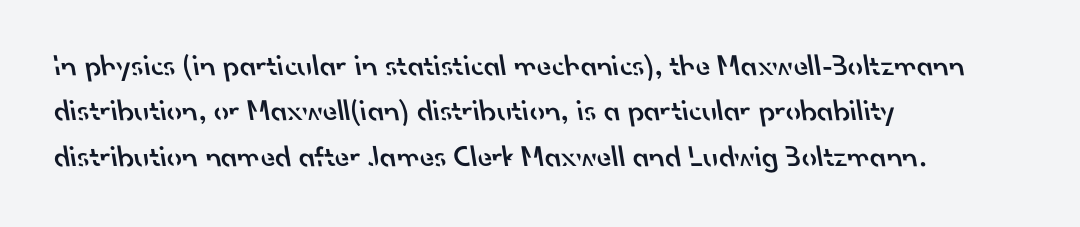
The image shows 30 px semibold sans-serif type; set left-aligned, normal line spacing (1.51x), normal letter spacing, not underlined; low stroke contrast and a small x-height.
